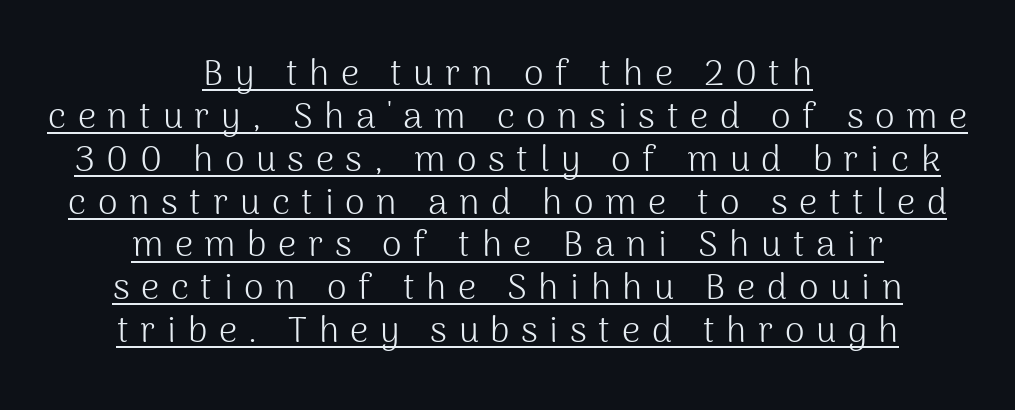
Q: Is the text bold? A: No.
Q: Is the text italic (slanted)? A: No, it is upright.
Q: Is the typeface a serif or a sans-serif typeface? A: Sans-serif.
Q: Is the text underlined? A: Yes.
Q: How is the paragraph aligned? A: Centered.
Q: Is the spacing between letters normal or unusually wide? A: Unusually wide.
Q: Width (condensed, normal, or wide)? A: Normal.
Q: Stroke contrast? A: Medium.
Q: x-height? A: Medium.
Q: Monospaced? A: No.
